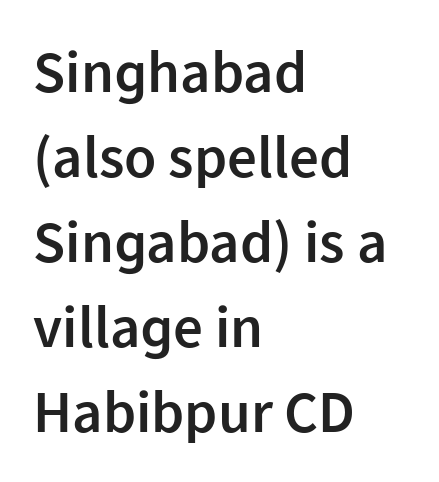
Q: Is the text bold? A: Semi-bold.
Q: Is the text italic (slanted)? A: No, it is upright.
Q: Is the typeface a serif or a sans-serif typeface? A: Sans-serif.
Q: Is the text underlined? A: No.
Q: How is the paragraph aligned? A: Left-aligned.
Q: Is the spacing between letters normal or unusually wide? A: Normal.
Q: Is the spacing between lines tight, normal or loose? A: Normal.
Q: Width (condensed, normal, or wide)? A: Normal.
Q: Stroke contrast? A: Low.
Q: x-height? A: Medium.
Q: Monospaced? A: No.
